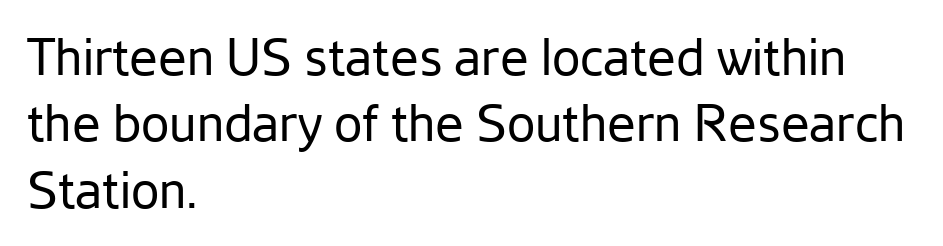
Baseline-to-baseline distance is the conventional proportion of letter height. Descenders are the only things crossing below the line. The font family rendered here belongs to the sans-serif group. The font is comparable to plain body text, perhaps lighter. Posture: upright roman. Horizontally, the lines are justified to the leading edge only.
